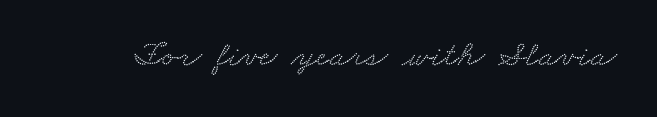
Q: Is the typeface a serif or a sans-serif typeface? A: Serif.
Q: Is the text underlined? A: No.
Q: Is the spacing between letters normal or unusually wide? A: Normal.
Q: Width (condensed, normal, or wide)? A: Wide.
Q: Stroke contrast? A: Low.
Q: x-height? A: Small.
Q: Monospaced? A: No.
